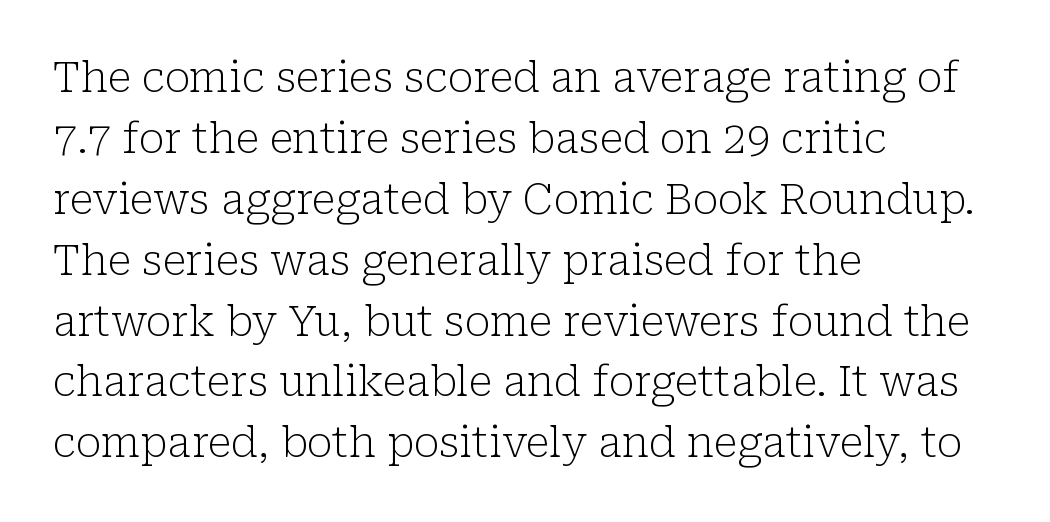
The image shows 42 px light serif type, upright; set left-aligned, normal line spacing (1.45x), normal letter spacing, not underlined; low stroke contrast and a medium x-height.
